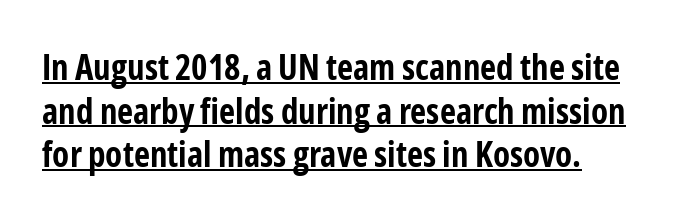
{"serif": "no", "italic": "no", "bold": "yes", "weight": "bold", "width": "condensed", "stroke_contrast": "low", "x_height": "medium", "monospaced": "no", "underline": "yes", "align": "left", "line_spacing": "normal", "line_spacing_ratio": 1.25, "letter_spacing": "normal", "letter_spacing_em": 0.0, "glyph_px": 35}
